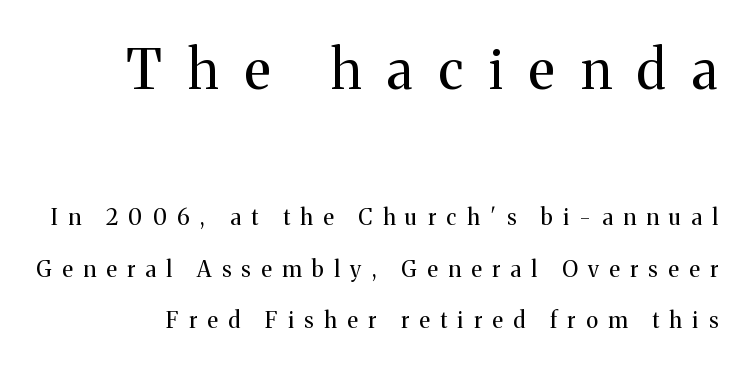
The image shows 54 px regular-weight serif type, upright; set loose line spacing (2.32x), unusually wide letter spacing (+0.48 em), not underlined; the first (top) block is 2.45x larger; medium stroke contrast and a medium x-height.
